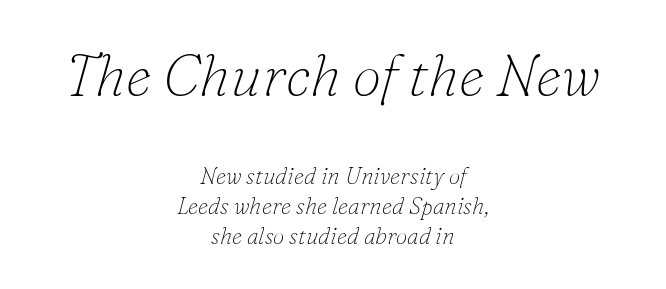
Q: Is the text bold? A: No.
Q: Is the text italic (slanted)? A: Yes, it leans right by about 16 degrees.
Q: Is the typeface a serif or a sans-serif typeface? A: Serif.
Q: Is the text underlined? A: No.
Q: How is the paragraph aligned? A: Centered.
Q: Is the spacing between letters normal or unusually wide? A: Normal.
Q: Is the spacing between lines tight, normal or loose? A: Normal.
Q: Which block of text is set in a larger size, the first (top) or the second (bottom)? A: The first (top) one.
Q: Width (condensed, normal, or wide)? A: Normal.
Q: Stroke contrast? A: Low.
Q: x-height? A: Small.
Q: Monospaced? A: No.
